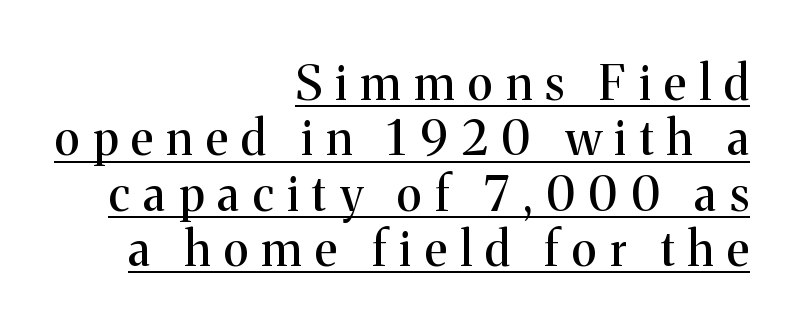
{"serif": "yes", "italic": "no", "width": "normal", "stroke_contrast": "medium", "x_height": "medium", "monospaced": "no", "underline": "yes", "align": "right", "line_spacing_ratio": 1.18, "letter_spacing": "wide", "letter_spacing_em": 0.29, "glyph_px": 47}
